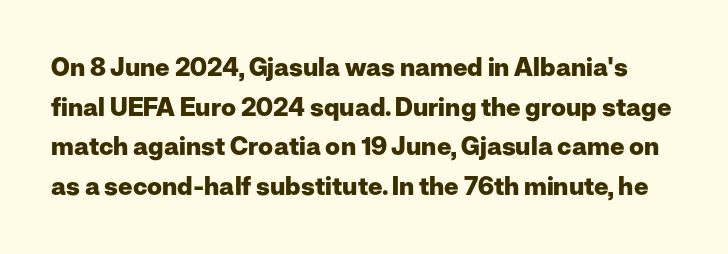
{"italic": "no", "bold": "yes", "underline": "no", "line_spacing": "normal", "line_spacing_ratio": 1.59, "letter_spacing": "normal", "letter_spacing_em": 0.0, "glyph_px": 25}
